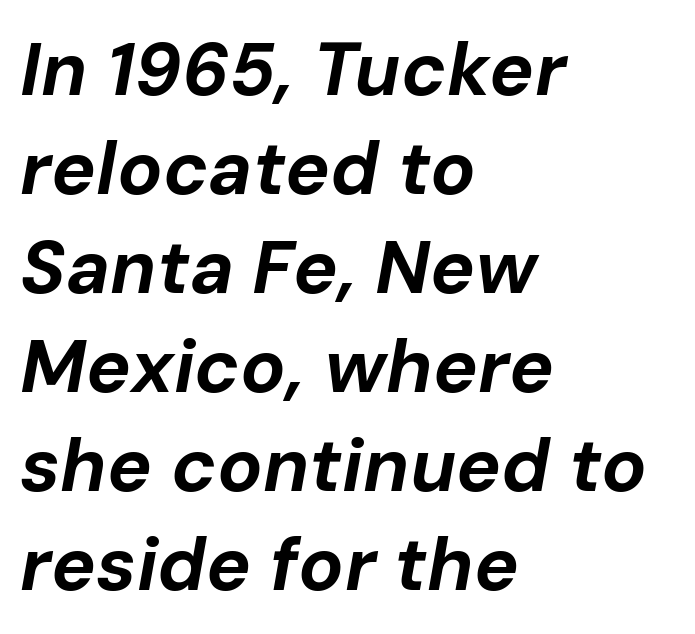
What stands out about the letter spacing? Nothing — it is the standard amount. The rag falls on the right side of this text block. As a designer I'd log this as weight 700, bold. Unmarked baselines from the first word to the last.
